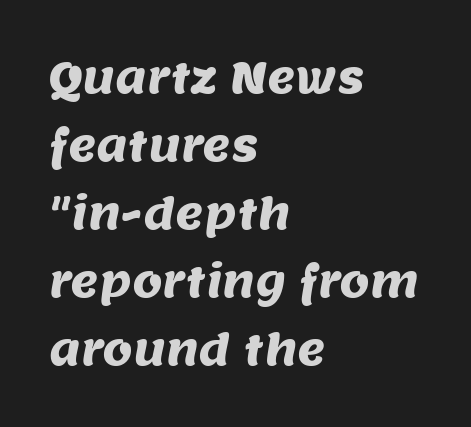
Honestly, there is no underline to notice here at all. Grotesque or geometric, the face here clearly has no serifs. Glyph-to-glyph distance matches everyday printed text. Spacing verdict: proportional, widths tailored to each character. Regular leading.
